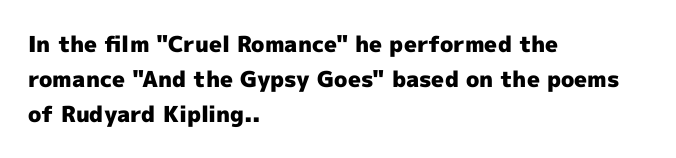
Q: Is the text bold? A: Yes.
Q: Is the text italic (slanted)? A: No, it is upright.
Q: Is the text underlined? A: No.
Q: How is the paragraph aligned? A: Left-aligned.
Q: Is the spacing between letters normal or unusually wide? A: Normal.
Q: Is the spacing between lines tight, normal or loose? A: Normal.
